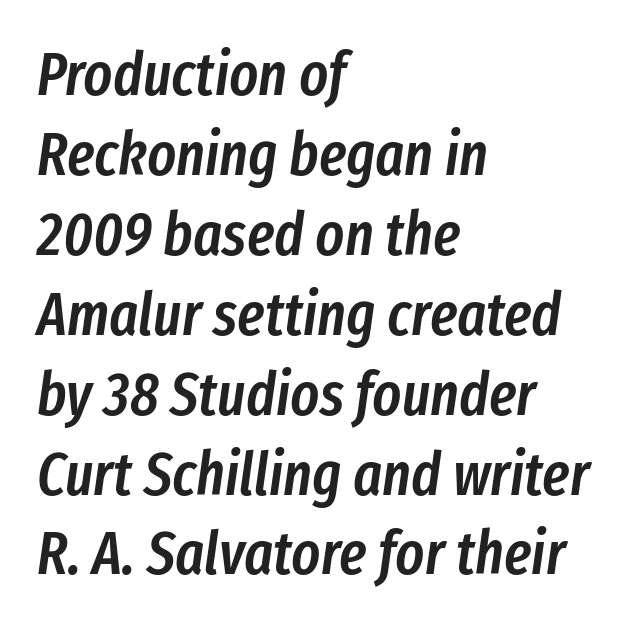
Q: Is the text bold? A: Semi-bold.
Q: Is the text italic (slanted)? A: Yes, it leans right by about 8 degrees.
Q: Is the text underlined? A: No.
Q: How is the paragraph aligned? A: Left-aligned.
Q: Is the spacing between letters normal or unusually wide? A: Normal.
Q: Is the spacing between lines tight, normal or loose? A: Normal.
Q: Width (condensed, normal, or wide)? A: Condensed.
Q: Stroke contrast? A: Low.
Q: x-height? A: Medium.
Q: Monospaced? A: No.
